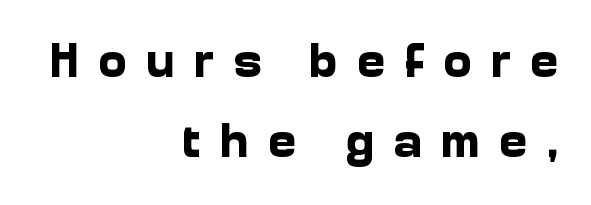
The image shows 49 px bold sans-serif type, upright; set right-aligned, normal line spacing (1.64x), unusually wide letter spacing (+0.38 em), not underlined; low stroke contrast and a medium x-height.
